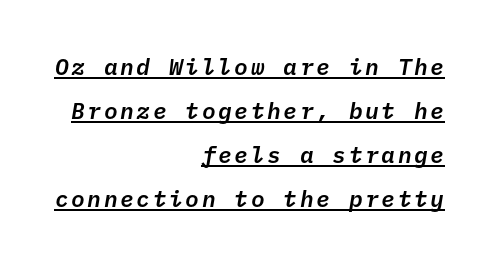
The image shows 23 px text type, italic (leaning right); set right-aligned, loose line spacing (1.91x), underlined.
